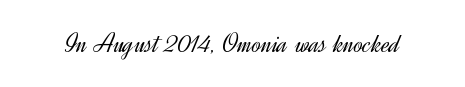
The image shows 28 px light sans-serif type; set normal letter spacing, not underlined; a small x-height.
